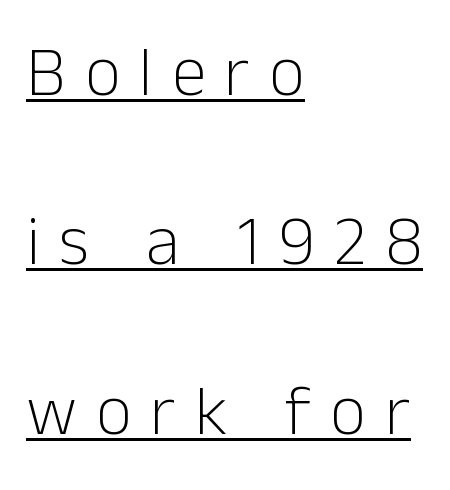
The image shows 70 px light sans-serif type, upright; set left-aligned, loose line spacing (2.42x), unusually wide letter spacing (+0.27 em), underlined; low stroke contrast and a medium x-height.
